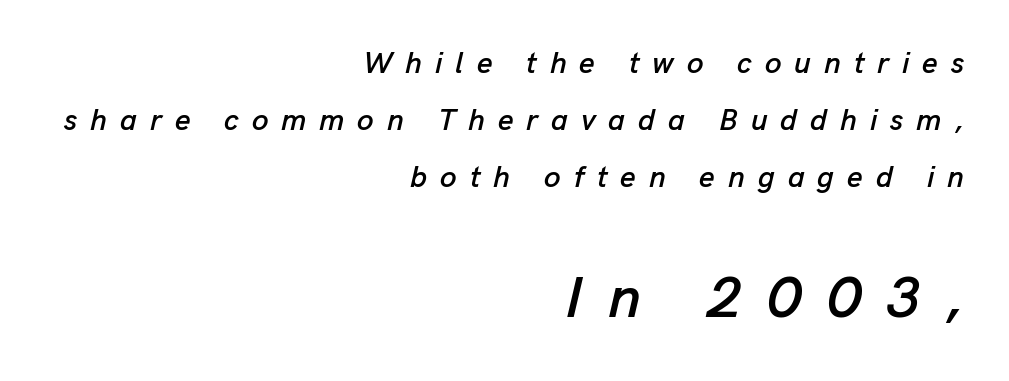
Quick note: underline off. The rendering applies a slant to the glyphs. Block two is the big one; block one sits smaller above it. Letter spacing: wide. A great deal of white space separates one row of letters from the next.
